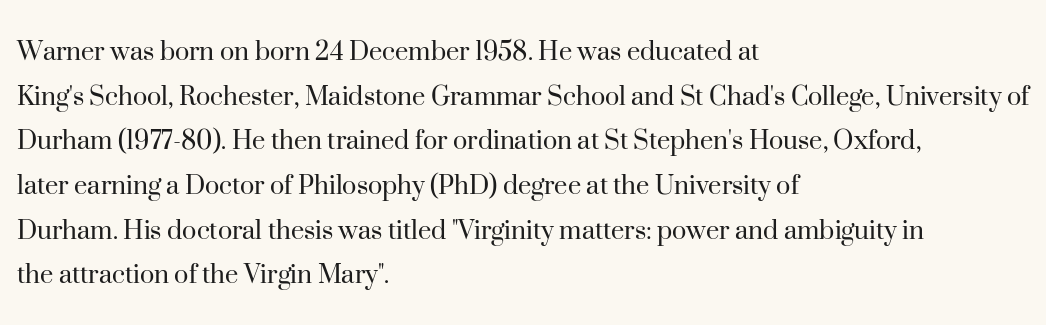
Q: Is the text bold? A: No.
Q: Is the text italic (slanted)? A: No, it is upright.
Q: Is the typeface a serif or a sans-serif typeface? A: Serif.
Q: Is the text underlined? A: No.
Q: How is the paragraph aligned? A: Left-aligned.
Q: Is the spacing between letters normal or unusually wide? A: Normal.
Q: Is the spacing between lines tight, normal or loose? A: Normal.
Q: Width (condensed, normal, or wide)? A: Normal.
Q: Stroke contrast? A: High.
Q: x-height? A: Small.
Q: Monospaced? A: No.
